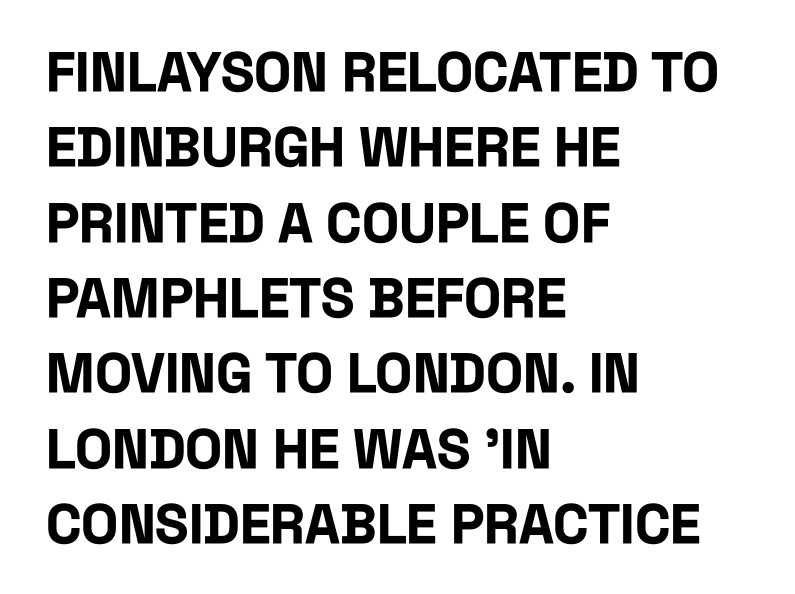
{"serif": "no", "italic": "no", "bold": "yes", "weight": "bold", "width": "condensed", "stroke_contrast": "low", "x_height": "large", "monospaced": "no", "underline": "no", "align": "left", "line_spacing": "normal", "line_spacing_ratio": 1.37, "letter_spacing": "normal", "letter_spacing_em": 0.0, "glyph_px": 55}
